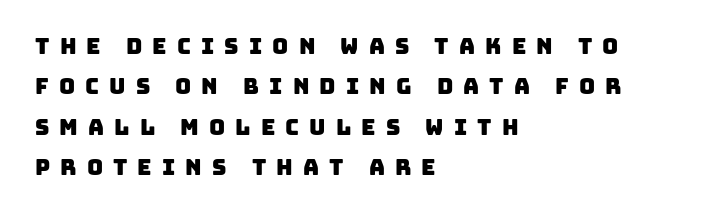
Q: Is the text underlined? A: No.
Q: How is the paragraph aligned? A: Left-aligned.
Q: Is the spacing between letters normal or unusually wide? A: Unusually wide.
